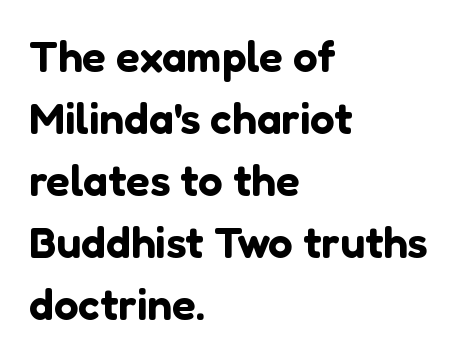
The image shows 44 px sans-serif type, upright; set left-aligned, normal line spacing (1.41x), normal letter spacing, not underlined; low stroke contrast and a medium x-height.
